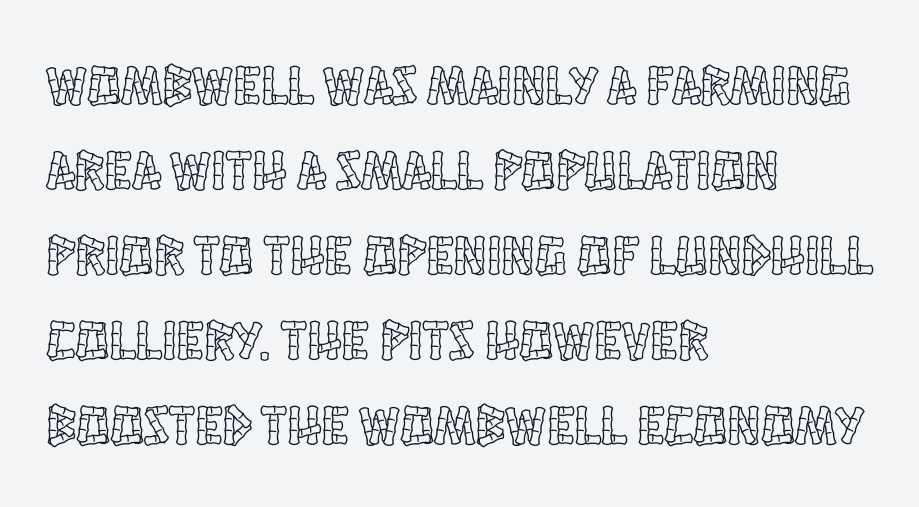
No word sits above an underline. Posture: straight, roman, zero tilt. Rows of type keep a routine distance in the vertical direction. Where is the straight margin? On the left.
